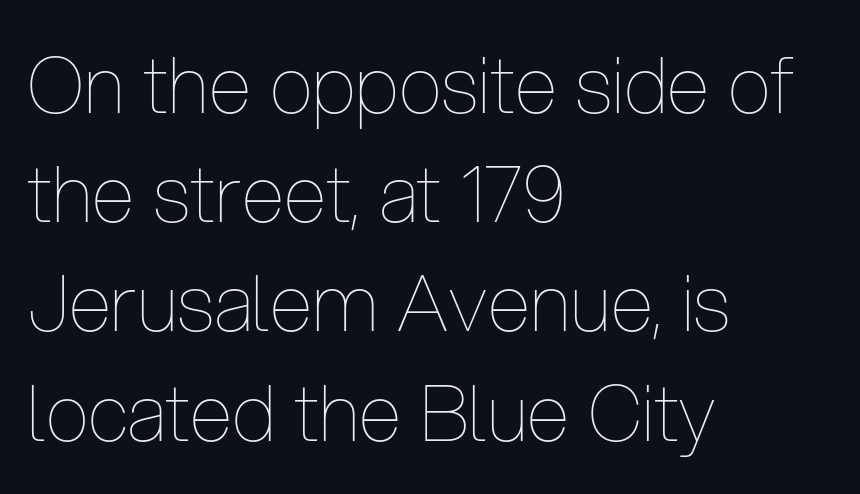
The lettering stays uniformly vertical, giving the passage a roman look. Is the stroke heavy? The answer is a plain regular-or-lighter. A normal amount of white space separates one row of letters from the next. The passage shown is typed in a proportional face where columns would drift. The passage shown is not underscored anywhere. The text block is weighted toward the left margin, trailing off unevenly rightward.
